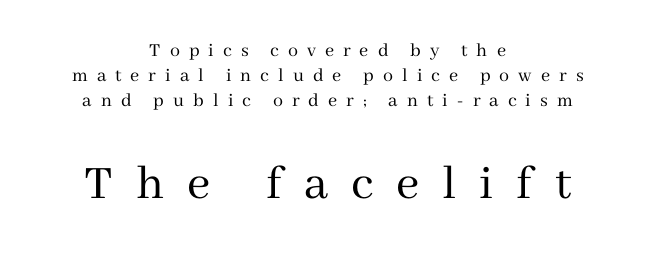
Q: Is the text bold? A: No.
Q: Is the text italic (slanted)? A: No, it is upright.
Q: Is the typeface a serif or a sans-serif typeface? A: Serif.
Q: Is the text underlined? A: No.
Q: How is the paragraph aligned? A: Centered.
Q: Is the spacing between letters normal or unusually wide? A: Unusually wide.
Q: Is the spacing between lines tight, normal or loose? A: Normal.
Q: Which block of text is set in a larger size, the first (top) or the second (bottom)? A: The second (bottom) one.
Q: Width (condensed, normal, or wide)? A: Normal.
Q: Stroke contrast? A: Medium.
Q: x-height? A: Medium.
Q: Monospaced? A: No.
